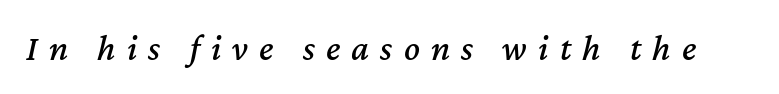
Q: Is the text italic (slanted)? A: Yes, it leans right by about 12 degrees.
Q: Is the text underlined? A: No.
Q: Is the spacing between letters normal or unusually wide? A: Unusually wide.
Q: Width (condensed, normal, or wide)? A: Normal.
Q: Stroke contrast? A: Medium.
Q: x-height? A: Medium.
Q: Monospaced? A: No.
